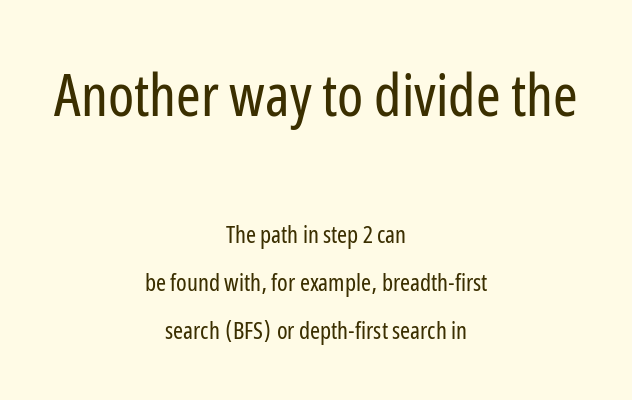
The image shows 59 px regular-weight, condensed sans-serif type, upright; set centered, loose line spacing (2.0x), normal letter spacing, not underlined; the first (top) block is 2.46x larger; low stroke contrast and a medium x-height.
